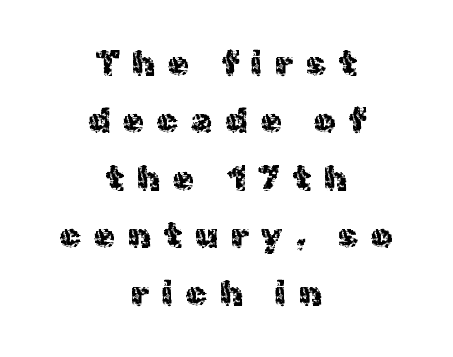
Q: Is the text italic (slanted)? A: No, it is upright.
Q: Is the typeface a serif or a sans-serif typeface? A: Sans-serif.
Q: Is the text underlined? A: No.
Q: How is the paragraph aligned? A: Centered.
Q: Is the spacing between letters normal or unusually wide? A: Unusually wide.
Q: Is the spacing between lines tight, normal or loose? A: Normal.
Q: Width (condensed, normal, or wide)? A: Normal.
Q: x-height? A: Medium.
Q: Monospaced? A: No.
